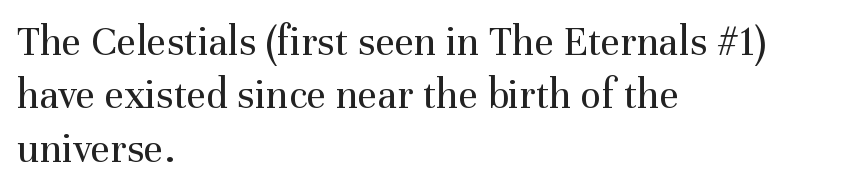
Q: Is the text bold? A: No.
Q: Is the text italic (slanted)? A: No, it is upright.
Q: Is the typeface a serif or a sans-serif typeface? A: Serif.
Q: Is the text underlined? A: No.
Q: How is the paragraph aligned? A: Left-aligned.
Q: Is the spacing between letters normal or unusually wide? A: Normal.
Q: Width (condensed, normal, or wide)? A: Normal.
Q: Stroke contrast? A: Medium.
Q: x-height? A: Medium.
Q: Monospaced? A: No.
